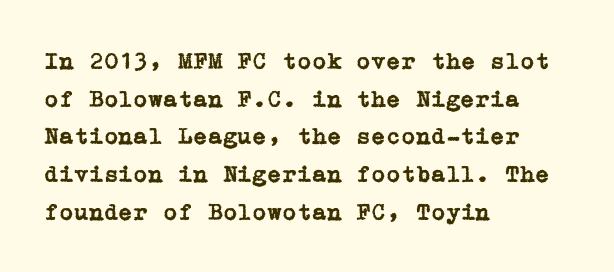
The image shows 24 px text type, upright; set left-aligned, normal line spacing (1.57x), normal letter spacing, not underlined.
